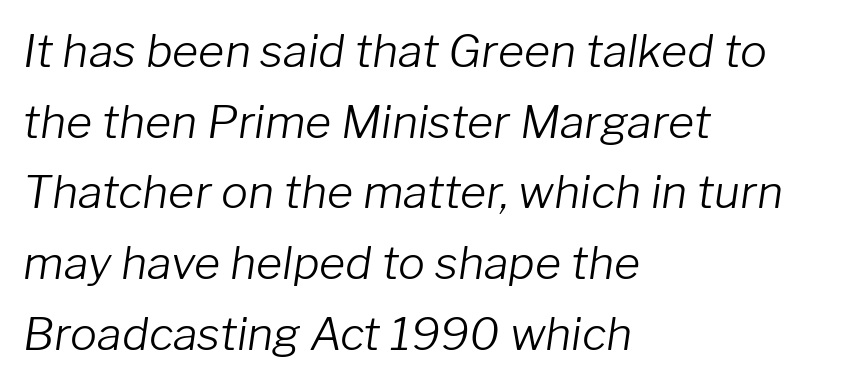
{"italic": "yes", "lean": "right", "slant_degrees": 8, "bold": "no", "weight": "light", "width": "normal", "stroke_contrast": "low", "x_height": "medium", "monospaced": "no", "underline": "no", "align": "left", "line_spacing": "normal", "line_spacing_ratio": 1.57, "letter_spacing": "normal", "letter_spacing_em": 0.0, "glyph_px": 45}
